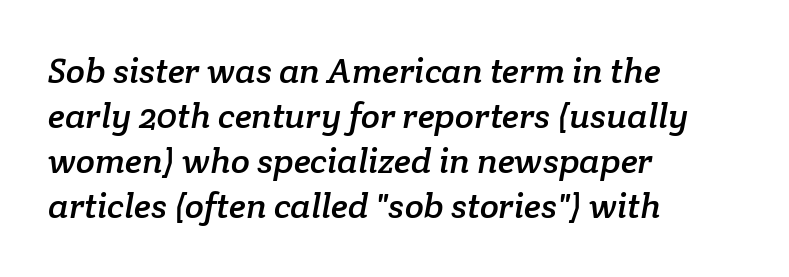
Q: Is the typeface a serif or a sans-serif typeface? A: Serif.
Q: Is the text underlined? A: No.
Q: How is the paragraph aligned? A: Left-aligned.
Q: Is the spacing between letters normal or unusually wide? A: Normal.
Q: Is the spacing between lines tight, normal or loose? A: Normal.
Q: Width (condensed, normal, or wide)? A: Normal.
Q: Stroke contrast? A: Low.
Q: x-height? A: Medium.
Q: Monospaced? A: No.
